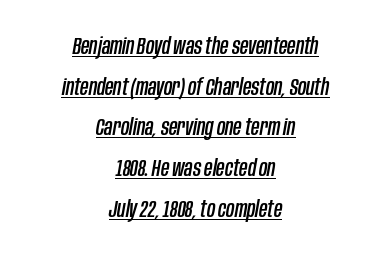
Glyph-to-glyph distance matches everyday printed text. Each line is balanced around a shared central axis. Somebody hit Ctrl+U on this one — the words are underlined. Rendered with sloped, italic letterforms.
